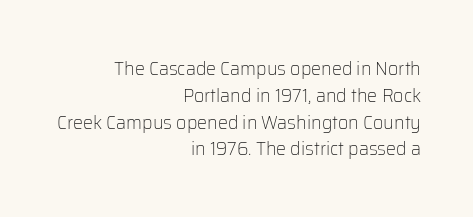
Q: Is the text bold? A: No.
Q: Is the text italic (slanted)? A: No, it is upright.
Q: Is the text underlined? A: No.
Q: How is the paragraph aligned? A: Right-aligned.
Q: Is the spacing between letters normal or unusually wide? A: Normal.
Q: Is the spacing between lines tight, normal or loose? A: Normal.
